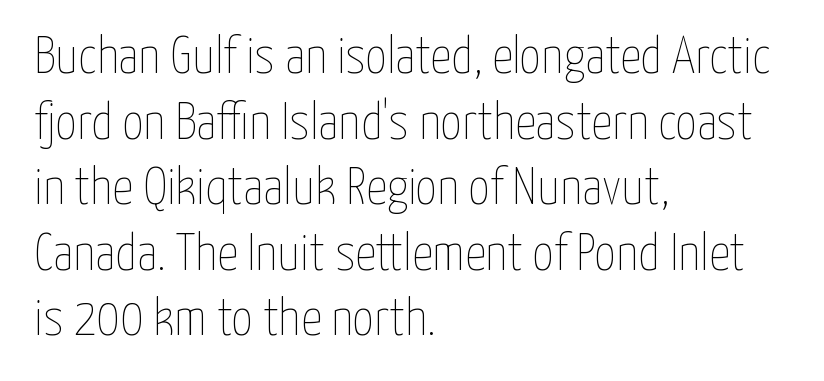
Q: Is the text bold? A: No.
Q: Is the text italic (slanted)? A: No, it is upright.
Q: Is the text underlined? A: No.
Q: How is the paragraph aligned? A: Left-aligned.
Q: Is the spacing between letters normal or unusually wide? A: Normal.
Q: Is the spacing between lines tight, normal or loose? A: Normal.
Q: Width (condensed, normal, or wide)? A: Condensed.
Q: Stroke contrast? A: Low.
Q: x-height? A: Medium.
Q: Monospaced? A: No.
